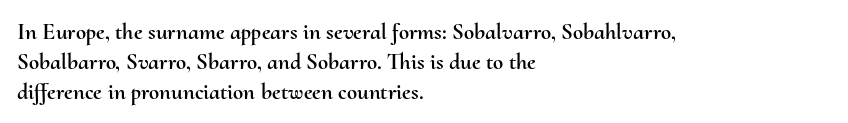
The image shows 23 px text type, upright; set left-aligned, normal line spacing (1.3x), normal letter spacing, not underlined.
